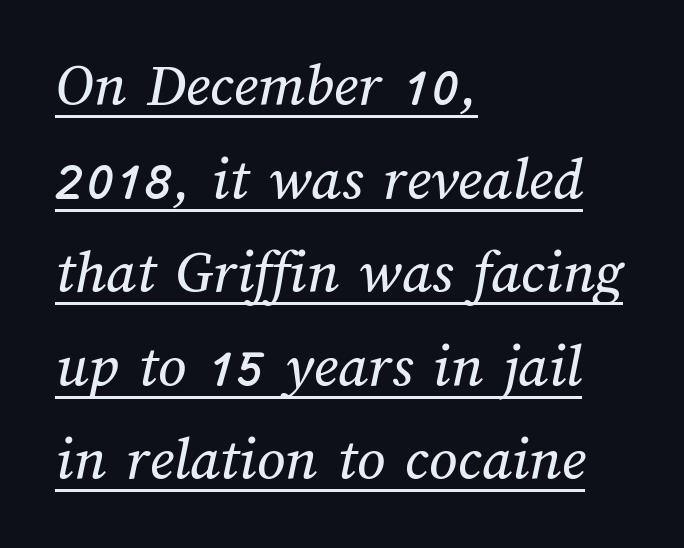
{"width": "normal", "stroke_contrast": "medium", "x_height": "medium", "monospaced": "no", "underline": "yes", "align": "left", "line_spacing": "normal", "line_spacing_ratio": 1.51, "letter_spacing": "normal", "letter_spacing_em": 0.0, "glyph_px": 62}
